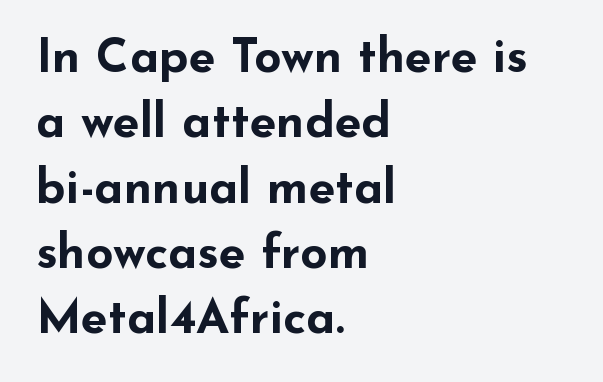
{"serif": "no", "italic": "no", "bold": "yes", "weight": "bold", "width": "wide", "stroke_contrast": "low", "x_height": "small", "monospaced": "no", "underline": "no", "align": "left", "line_spacing": "normal", "line_spacing_ratio": 1.36, "letter_spacing": "normal", "letter_spacing_em": 0.0, "glyph_px": 48}
